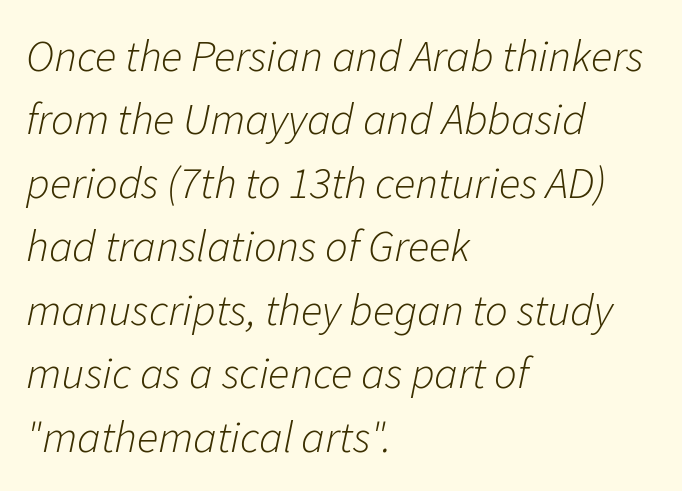
{"italic": "yes", "lean": "right", "slant_degrees": 11, "bold": "no", "weight": "light", "width": "normal", "stroke_contrast": "low", "x_height": "medium", "monospaced": "no", "underline": "no", "align": "left", "line_spacing": "normal", "line_spacing_ratio": 1.41, "letter_spacing": "normal", "letter_spacing_em": 0.0, "glyph_px": 45}
